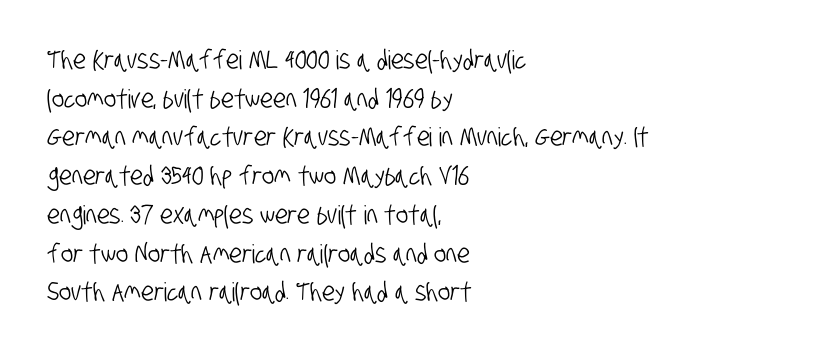
Q: Is the text underlined? A: No.
Q: How is the paragraph aligned? A: Left-aligned.
Q: Is the spacing between letters normal or unusually wide? A: Normal.
Q: Is the spacing between lines tight, normal or loose? A: Normal.
